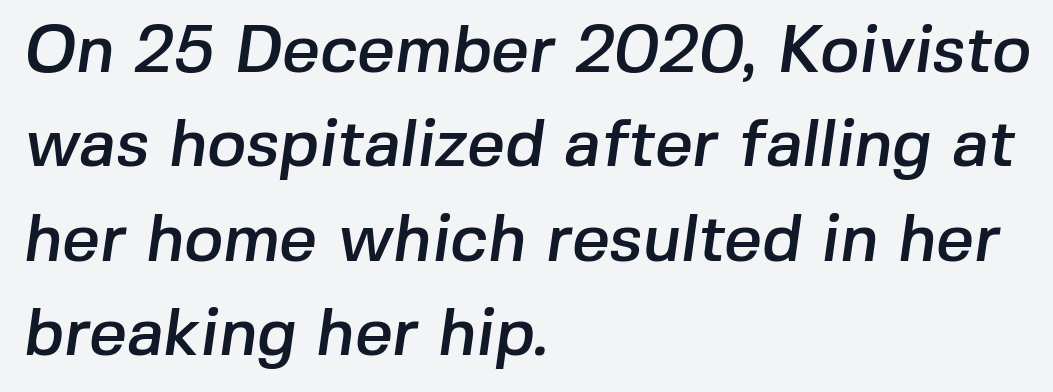
The image shows 66 px sans-serif type; set left-aligned, normal line spacing (1.43x), normal letter spacing, not underlined; low stroke contrast and a medium x-height.
